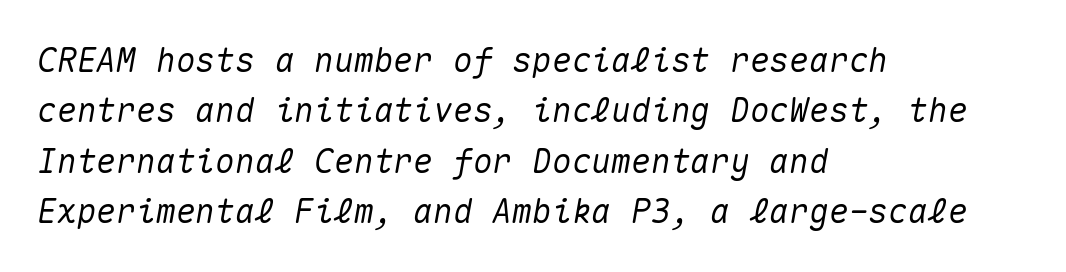
Quick note: italic. If you drew a ruler down the left edge, every line would touch it. Successive baselines arrive at the customary interval. Lines of text with bare space underneath. The rendering uses typewriter-style spacing with identical character cells. No extra tracking has been applied to these lines.
